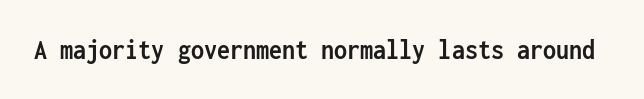
Q: Is the text bold? A: Yes.
Q: Is the text italic (slanted)? A: No, it is upright.
Q: Is the typeface a serif or a sans-serif typeface? A: Sans-serif.
Q: Is the text underlined? A: No.
Q: Is the spacing between letters normal or unusually wide? A: Normal.
Q: Width (condensed, normal, or wide)? A: Condensed.
Q: Stroke contrast? A: Low.
Q: x-height? A: Medium.
Q: Monospaced? A: Yes.
